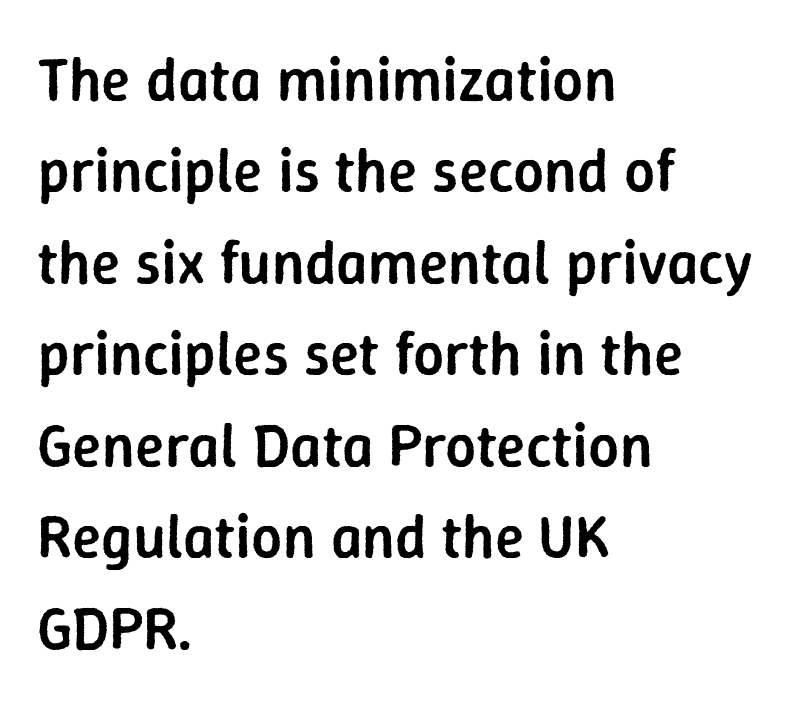
Is the letter spacing exaggerated? No — it looks like the ordinary default. You can tell it's not italic because the verticals are truly vertical. You could not count columns in this text — the font is proportionally spaced. This is moderately heavy type, rendered in semibold. This rendering uses left alignment, leaving the right contour irregular.
